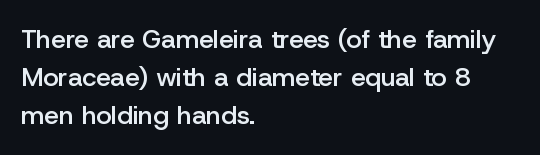
Q: Is the text bold? A: Semi-bold.
Q: Is the text italic (slanted)? A: No, it is upright.
Q: Is the text underlined? A: No.
Q: How is the paragraph aligned? A: Left-aligned.
Q: Is the spacing between letters normal or unusually wide? A: Normal.
Q: Is the spacing between lines tight, normal or loose? A: Normal.
